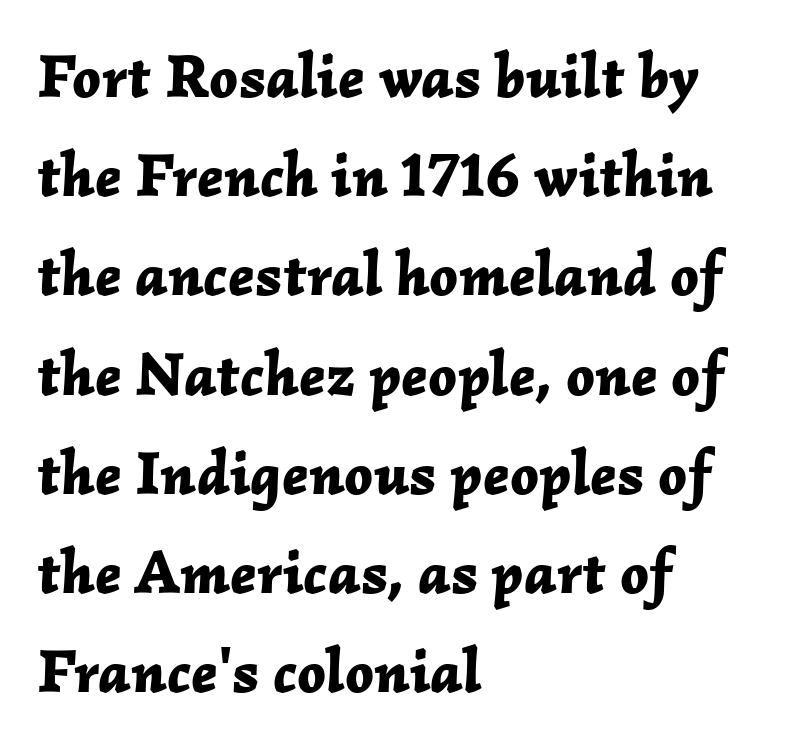
The image shows 62 px bold type, italic (leaning right); set left-aligned, normal line spacing (1.6x), normal letter spacing, not underlined; low stroke contrast and a medium x-height.
